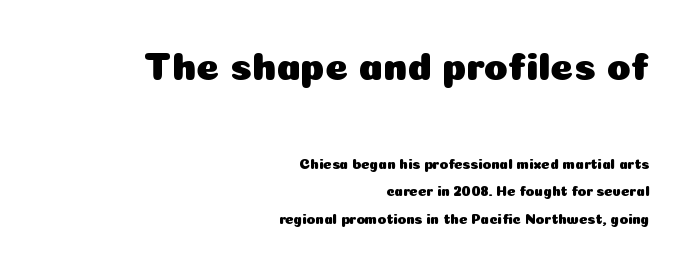
The image shows 39 px sans-serif type, upright; set right-aligned, loose line spacing (1.96x), normal letter spacing, not underlined; the first (top) block is 2.79x larger; low stroke contrast and a medium x-height.
